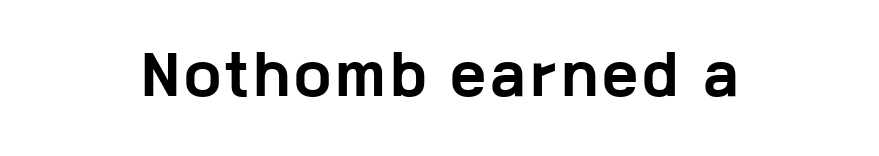
Q: Is the text bold? A: Yes.
Q: Is the text italic (slanted)? A: No, it is upright.
Q: Is the typeface a serif or a sans-serif typeface? A: Sans-serif.
Q: Is the text underlined? A: No.
Q: Width (condensed, normal, or wide)? A: Wide.
Q: Stroke contrast? A: Low.
Q: x-height? A: Medium.
Q: Monospaced? A: No.
